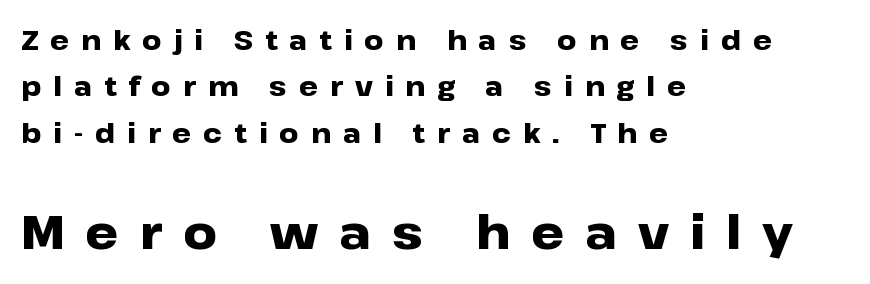
Q: Is the text bold? A: Yes.
Q: Is the text italic (slanted)? A: No, it is upright.
Q: Is the typeface a serif or a sans-serif typeface? A: Sans-serif.
Q: Is the text underlined? A: No.
Q: How is the paragraph aligned? A: Left-aligned.
Q: Is the spacing between letters normal or unusually wide? A: Unusually wide.
Q: Which block of text is set in a larger size, the first (top) or the second (bottom)? A: The second (bottom) one.
Q: Width (condensed, normal, or wide)? A: Wide.
Q: Stroke contrast? A: Low.
Q: x-height? A: Medium.
Q: Monospaced? A: No.
